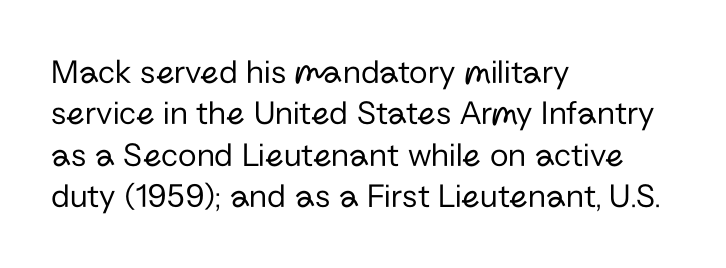
{"serif": "no", "italic": "no", "bold": "no", "weight": "regular", "width": "normal", "stroke_contrast": "low", "x_height": "medium", "monospaced": "no", "underline": "no", "align": "left", "line_spacing_ratio": 1.22, "letter_spacing": "normal", "letter_spacing_em": 0.0, "glyph_px": 34}
